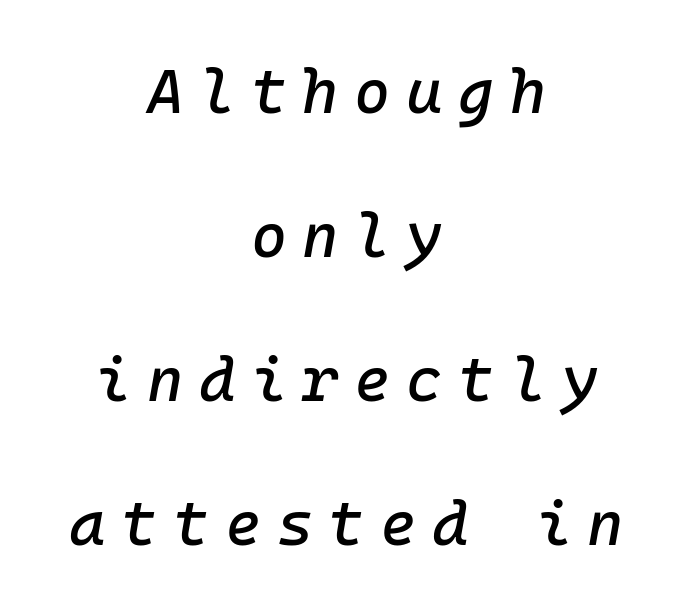
Notice how the stems are inclined rather than vertical — that's the hallmark of italics. Is the letter spacing exaggerated? Yes — the characters are pushed far apart. Summary of vertical rhythm: relaxed, with wide interline spacing. Each line is balanced around a shared central axis. Letters rest on an invisible, unmarked baseline.
